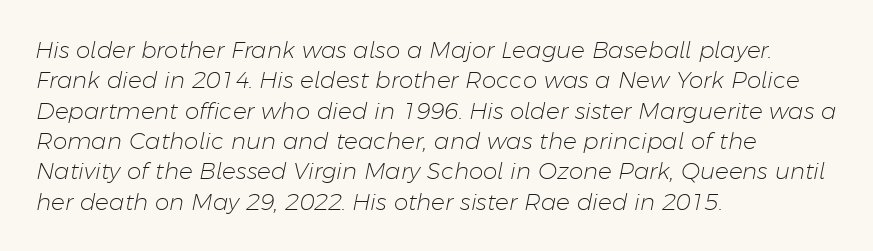
The image shows 23 px text type, italic (leaning right); set left-aligned, normal line spacing (1.32x), normal letter spacing, not underlined.
